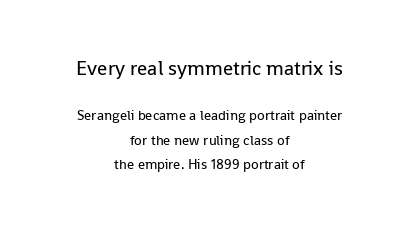
How are the letters spaced? Ordinarily, with no added tracking. Two sizes are in play, and the larger belongs to the first block. Do the letters lean? They stand straight. Is this a heavy cut? Hardly; it is regular or lighter. Check the space under the baseline: it is left empty. Centered paragraph, ragged on both sides.
